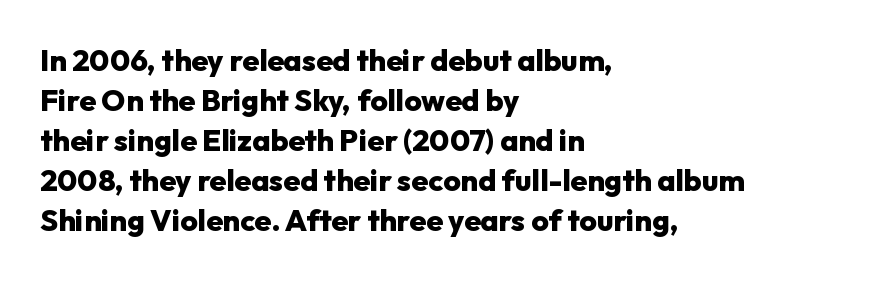
This rendering leaves character spacing at its baseline value. Plenty of ink on the page — the face is bold. The type family on display is of the sans-serif kind. All the whitespace from short lines collects on the right.
